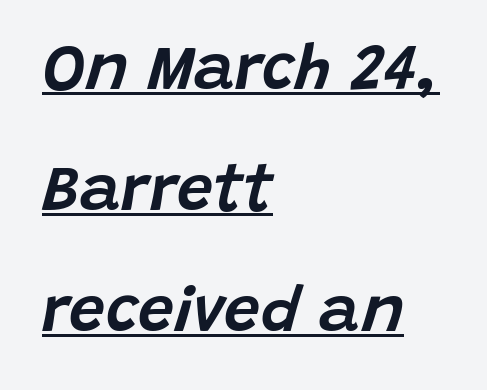
The face used here is proportionally spaced, like ordinary book or web type. Is the type slanted? Yes — the strokes lean at a clear angle. Words appear dense and cohesive because spacing is normal. The typesetter has applied underlining to the passage shown. Visually the block forms a straight wall on the left and a jagged coastline on the right.
